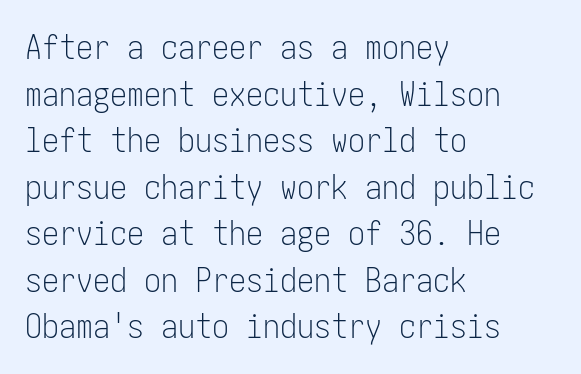
The image shows 34 px light, condensed sans-serif type, upright; set left-aligned, normal line spacing (1.37x), normal letter spacing, not underlined; low stroke contrast and a medium x-height.
